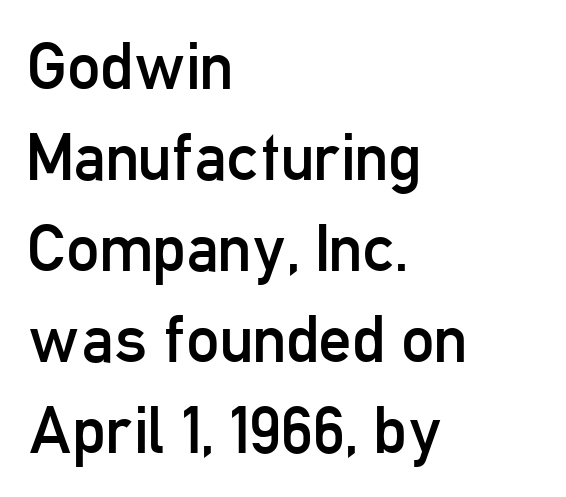
The image shows 66 px regular-weight, condensed sans-serif type, upright; set left-aligned, normal line spacing (1.38x), normal letter spacing, not underlined; low stroke contrast and a medium x-height.
